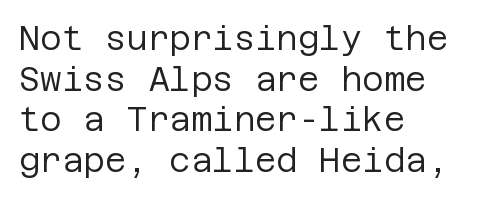
Q: Is the text bold? A: No.
Q: Is the text italic (slanted)? A: No, it is upright.
Q: Is the typeface a serif or a sans-serif typeface? A: Sans-serif.
Q: Is the text underlined? A: No.
Q: How is the paragraph aligned? A: Left-aligned.
Q: Is the spacing between letters normal or unusually wide? A: Normal.
Q: Width (condensed, normal, or wide)? A: Normal.
Q: Stroke contrast? A: Low.
Q: x-height? A: Large.
